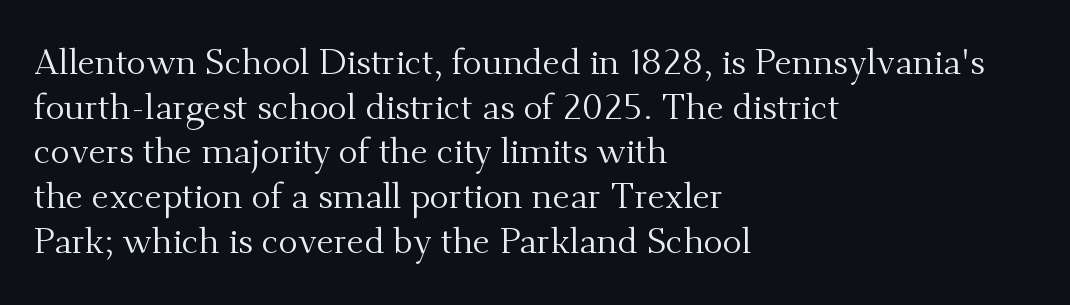
Q: Is the text bold? A: No.
Q: Is the text italic (slanted)? A: No, it is upright.
Q: Is the typeface a serif or a sans-serif typeface? A: Serif.
Q: Is the text underlined? A: No.
Q: How is the paragraph aligned? A: Left-aligned.
Q: Is the spacing between letters normal or unusually wide? A: Normal.
Q: Width (condensed, normal, or wide)? A: Normal.
Q: Stroke contrast? A: Medium.
Q: x-height? A: Small.
Q: Monospaced? A: No.
